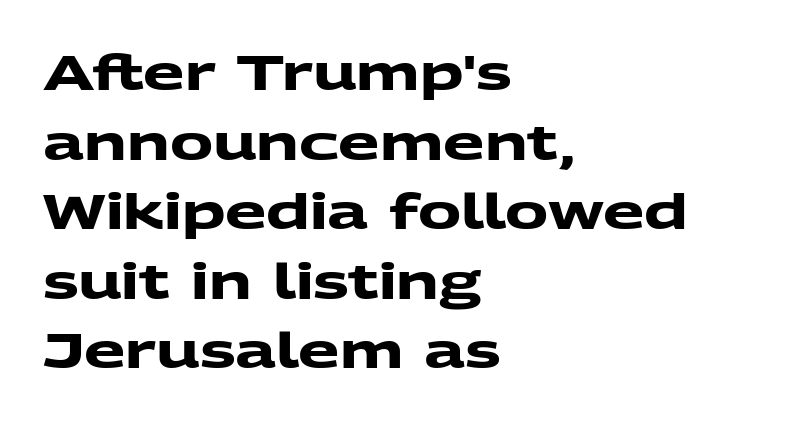
{"serif": "no", "bold": "yes", "weight": "heavy", "width": "wide", "stroke_contrast": "medium", "x_height": "medium", "monospaced": "no", "underline": "no", "align": "left", "line_spacing": "normal", "line_spacing_ratio": 1.45, "letter_spacing": "normal", "letter_spacing_em": 0.0, "glyph_px": 48}
